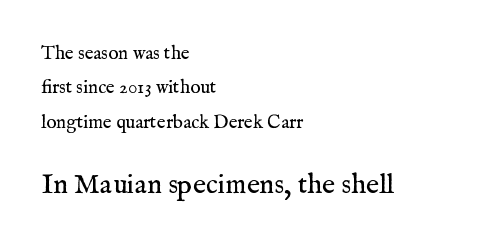
One-word summary of the alignment: left. This is serif lettering, the kind often seen in printed books. Do the characters align in a grid? No, the font is proportional. The cut favours lightness, reaching ordinary text weight at its darkest. The letterforms sit shoulder to shoulder at normal distance. This sample uses an upright cut, with every glyph sitting square on the baseline.
